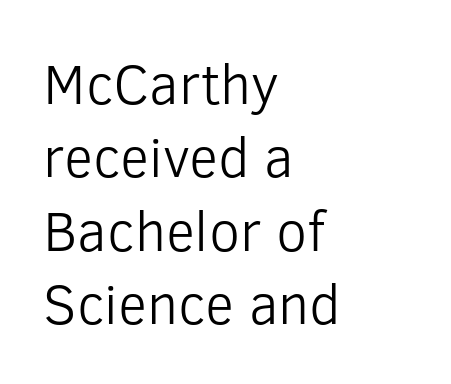
{"serif": "no", "italic": "no", "bold": "no", "weight": "light", "width": "normal", "stroke_contrast": "low", "x_height": "medium", "monospaced": "no", "underline": "no", "align": "left", "line_spacing": "normal", "line_spacing_ratio": 1.31, "letter_spacing": "normal", "letter_spacing_em": 0.0, "glyph_px": 56}
